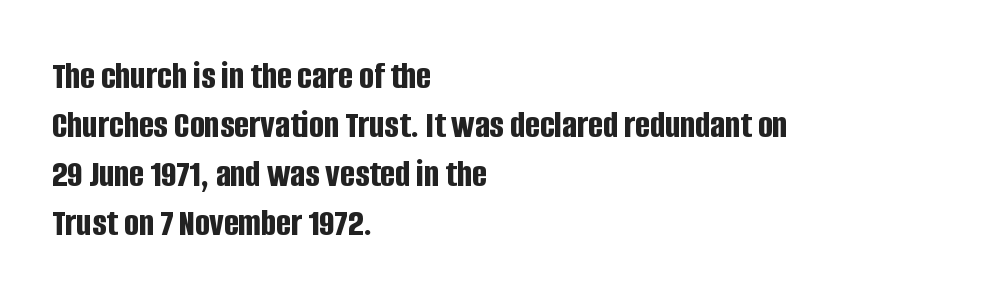
Q: Is the text bold? A: Yes.
Q: Is the text italic (slanted)? A: No, it is upright.
Q: Is the typeface a serif or a sans-serif typeface? A: Sans-serif.
Q: Is the text underlined? A: No.
Q: How is the paragraph aligned? A: Left-aligned.
Q: Is the spacing between letters normal or unusually wide? A: Normal.
Q: Is the spacing between lines tight, normal or loose? A: Normal.
Q: Width (condensed, normal, or wide)? A: Condensed.
Q: Stroke contrast? A: Low.
Q: x-height? A: Large.
Q: Monospaced? A: No.
